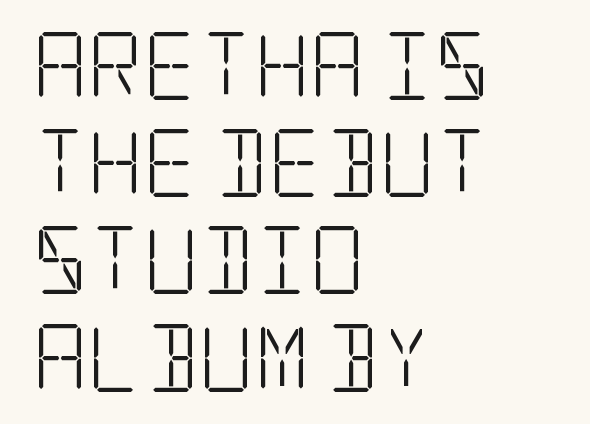
The image shows 68 px light, condensed serif type, upright; set left-aligned, normal line spacing (1.43x), normal letter spacing, not underlined; low stroke contrast and a large x-height.
